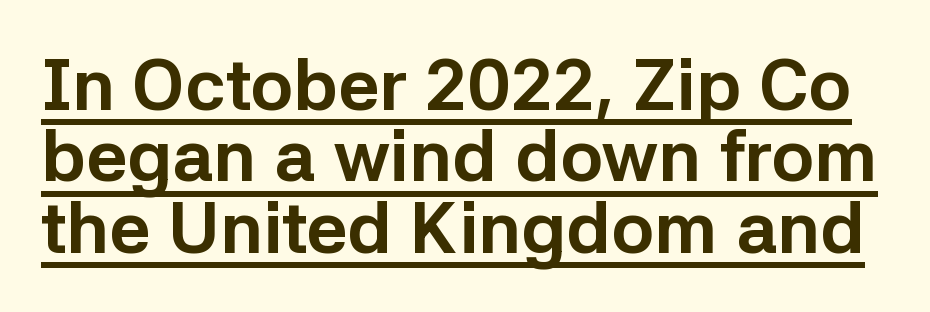
The image shows 72 px bold sans-serif type, upright; set tight line spacing (0.99x), normal letter spacing, underlined; low stroke contrast and a medium x-height.
